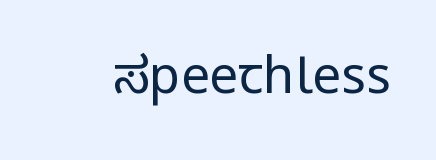
The image shows 51 px regular-weight, condensed sans-serif type, upright; set normal letter spacing, not underlined; low stroke contrast and a large x-height.
